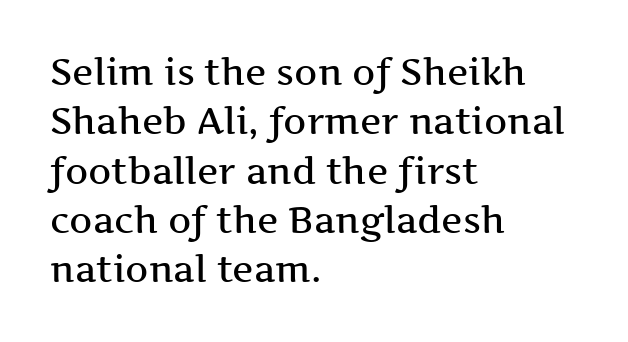
Q: Is the text italic (slanted)? A: No, it is upright.
Q: Is the typeface a serif or a sans-serif typeface? A: Serif.
Q: Is the text underlined? A: No.
Q: How is the paragraph aligned? A: Left-aligned.
Q: Is the spacing between letters normal or unusually wide? A: Normal.
Q: Is the spacing between lines tight, normal or loose? A: Normal.
Q: Width (condensed, normal, or wide)? A: Wide.
Q: Stroke contrast? A: Medium.
Q: x-height? A: Medium.
Q: Monospaced? A: No.
